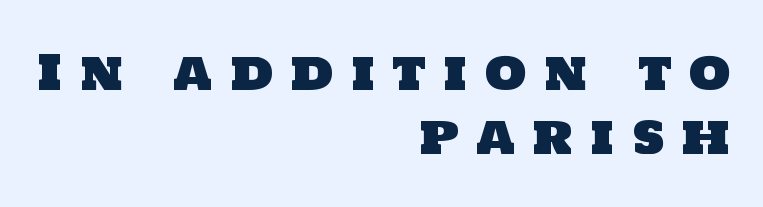
A typesetter would call this proportional, since set widths differ per character. The glyphs in this specimen are sans serif. Right-aligned paragraph, ragged on the left. Here the glyphs are tracked loosely, breaking word shapes into spaced letters.
